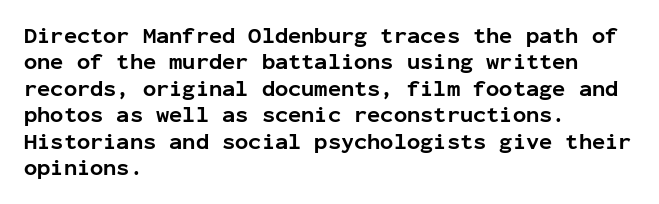
{"italic": "no", "bold": "yes", "underline": "no", "align": "left", "line_spacing_ratio": 1.2, "letter_spacing": "normal", "letter_spacing_em": 0.0, "glyph_px": 22}
